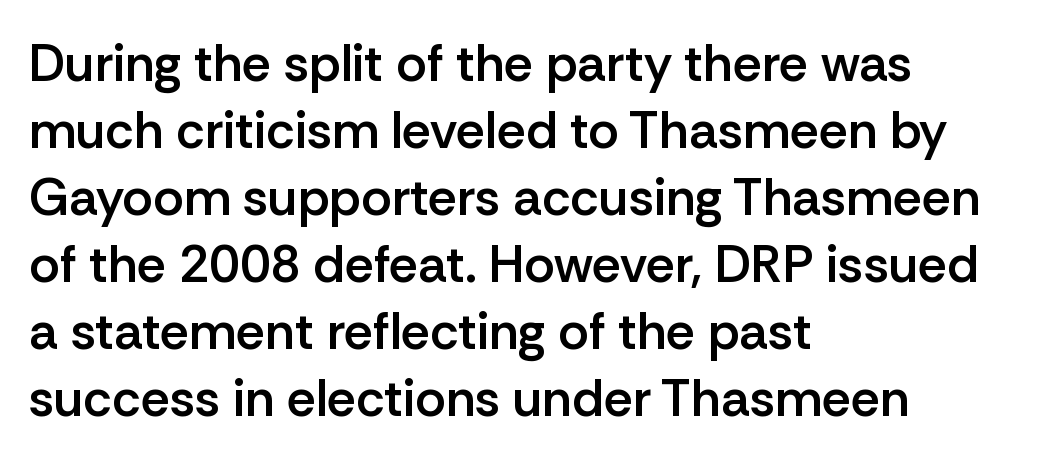
{"serif": "no", "italic": "no", "bold": "semi", "weight": "semibold", "width": "normal", "stroke_contrast": "low", "x_height": "medium", "monospaced": "no", "underline": "no", "align": "left", "line_spacing": "normal", "line_spacing_ratio": 1.29, "letter_spacing": "normal", "letter_spacing_em": 0.0, "glyph_px": 52}
